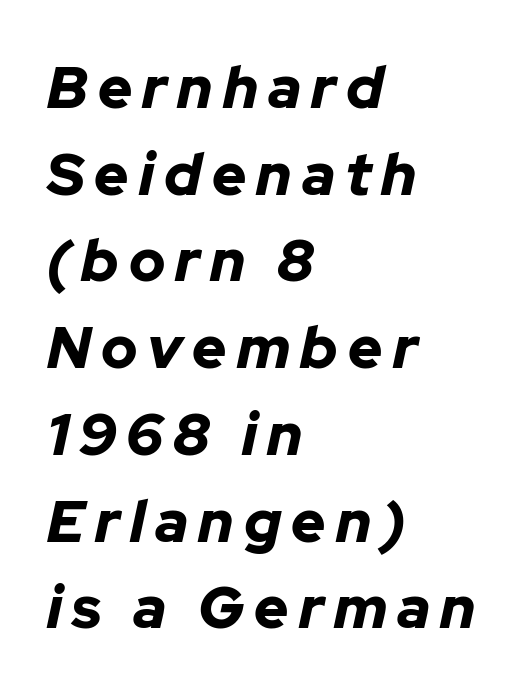
{"italic": "yes", "lean": "right", "slant_degrees": 12, "bold": "yes", "weight": "bold", "width": "normal", "stroke_contrast": "low", "x_height": "medium", "monospaced": "no", "underline": "no", "align": "left", "line_spacing": "normal", "line_spacing_ratio": 1.47, "glyph_px": 59}
